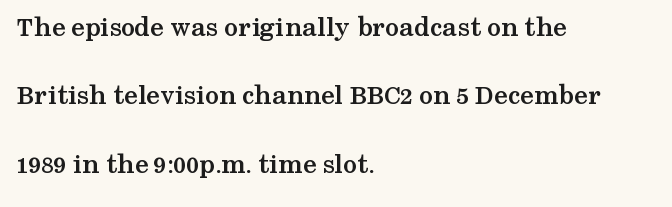
The image shows 28 px semibold, wide serif type, upright; set left-aligned, loose line spacing (2.44x), normal letter spacing, not underlined; medium stroke contrast and a medium x-height.
